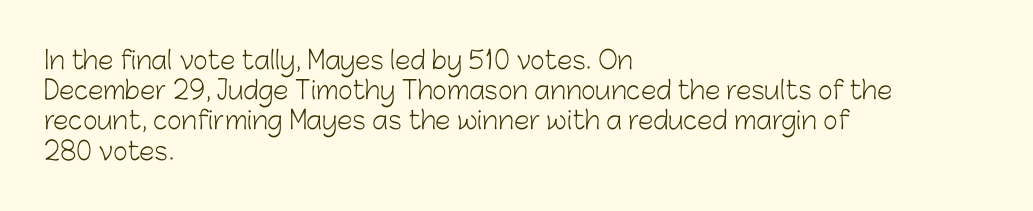
In terms of posture, this sample is upright. The rendering keeps characters at their native spacing. Caption: face not bold, strokes unweighted. The string is rendered with underlining switched off. Horizontal alignment here is leftward, the default for most running prose.
